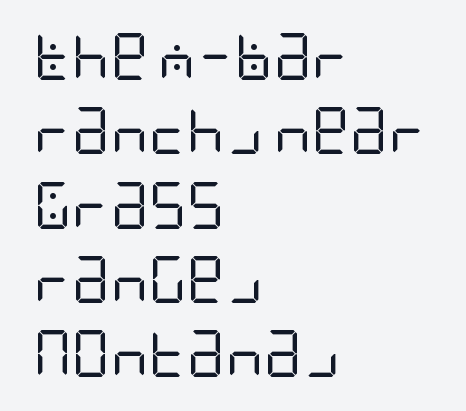
{"serif": "no", "italic": "no", "bold": "no", "weight": "regular", "width": "condensed", "stroke_contrast": "low", "x_height": "large", "underline": "no", "align": "left", "line_spacing": "normal", "line_spacing_ratio": 1.58, "letter_spacing": "normal", "letter_spacing_em": 0.0, "glyph_px": 47}
